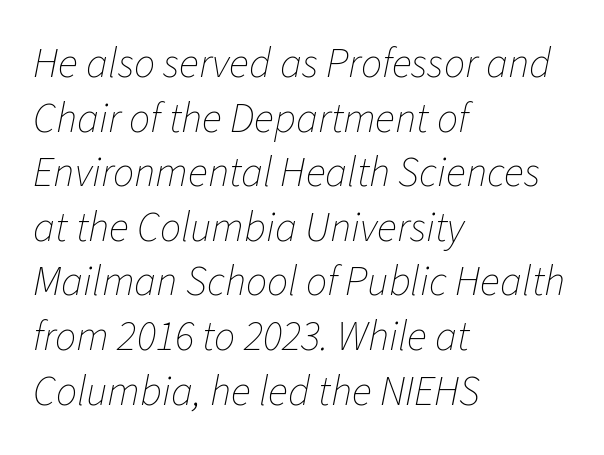
Q: Is the text bold? A: No.
Q: Is the text italic (slanted)? A: Yes, it leans right by about 11 degrees.
Q: Is the text underlined? A: No.
Q: How is the paragraph aligned? A: Left-aligned.
Q: Is the spacing between letters normal or unusually wide? A: Normal.
Q: Is the spacing between lines tight, normal or loose? A: Normal.
Q: Width (condensed, normal, or wide)? A: Normal.
Q: Stroke contrast? A: Low.
Q: x-height? A: Medium.
Q: Monospaced? A: No.
